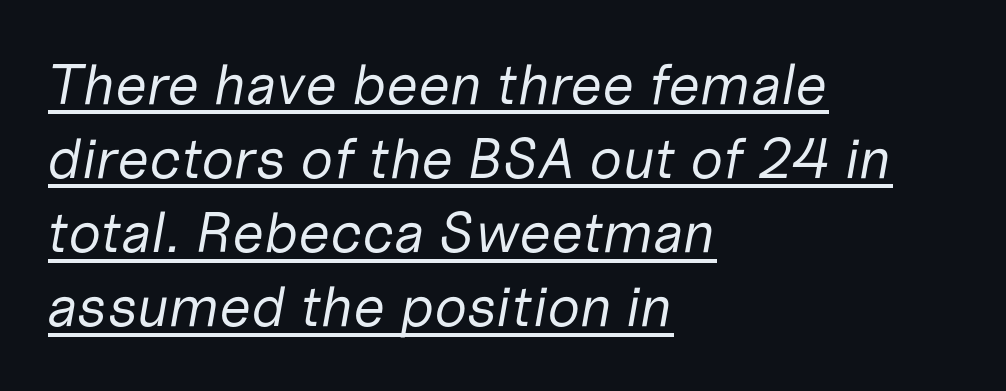
Q: Is the text bold? A: No.
Q: Is the text italic (slanted)? A: Yes, it leans right by about 10 degrees.
Q: Is the text underlined? A: Yes.
Q: How is the paragraph aligned? A: Left-aligned.
Q: Is the spacing between letters normal or unusually wide? A: Normal.
Q: Is the spacing between lines tight, normal or loose? A: Normal.
Q: Width (condensed, normal, or wide)? A: Normal.
Q: Stroke contrast? A: Low.
Q: x-height? A: Medium.
Q: Monospaced? A: No.
